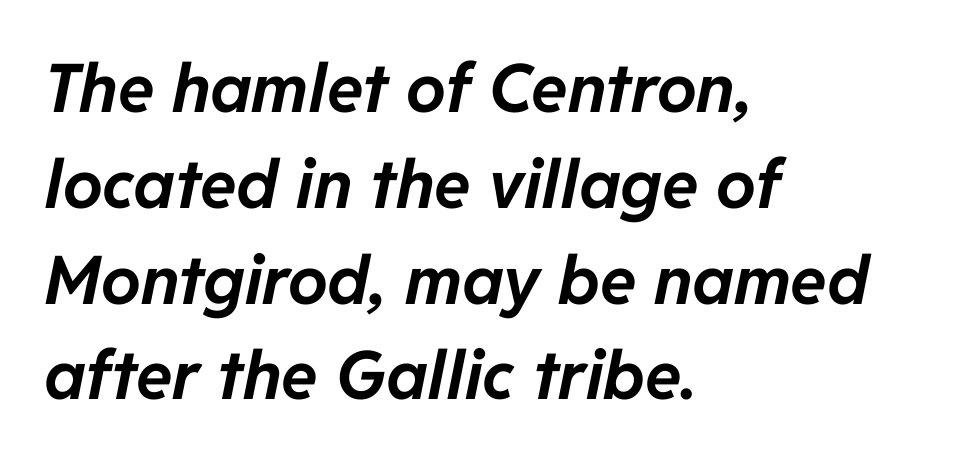
The image shows 67 px bold type, italic (leaning right); set left-aligned, normal line spacing (1.43x), normal letter spacing, not underlined; low stroke contrast and a medium x-height.
